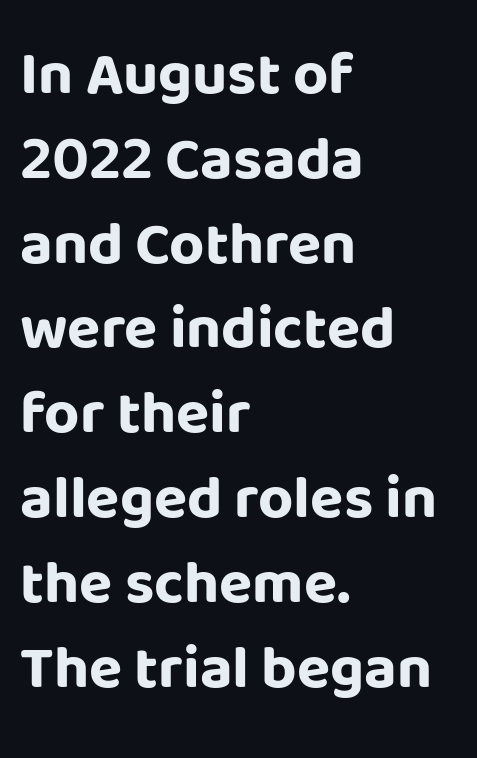
The image shows 61 px bold sans-serif type, upright; set left-aligned, normal line spacing (1.39x), normal letter spacing, not underlined; low stroke contrast and a large x-height.
